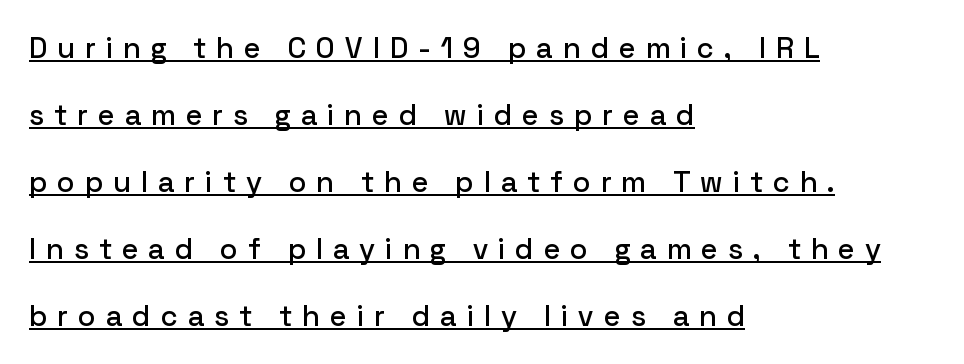
The image shows 29 px sans-serif type, upright; set left-aligned, loose line spacing (2.31x), unusually wide letter spacing (+0.36 em), underlined; low stroke contrast and a medium x-height.
